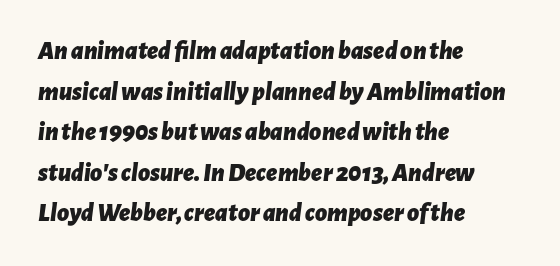
Q: Is the text bold? A: Yes.
Q: Is the text italic (slanted)? A: Yes, it leans right by about 7 degrees.
Q: Is the text underlined? A: No.
Q: How is the paragraph aligned? A: Left-aligned.
Q: Is the spacing between letters normal or unusually wide? A: Normal.
Q: Is the spacing between lines tight, normal or loose? A: Normal.
